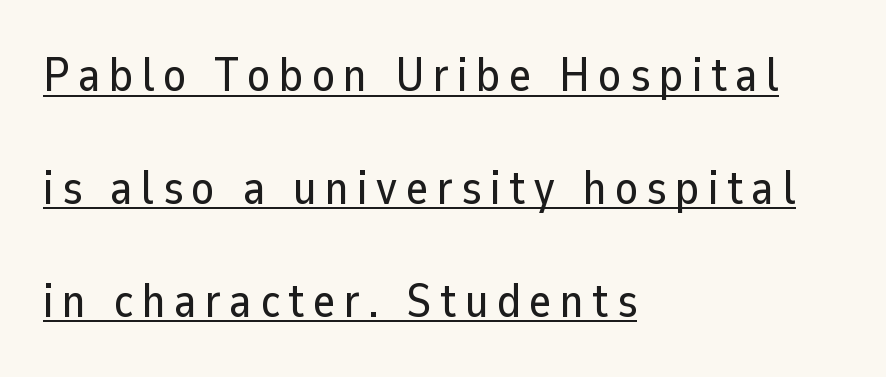
{"serif": "no", "italic": "no", "width": "normal", "stroke_contrast": "low", "x_height": "medium", "monospaced": "no", "underline": "yes", "align": "left", "line_spacing": "loose", "line_spacing_ratio": 2.4, "glyph_px": 47}
